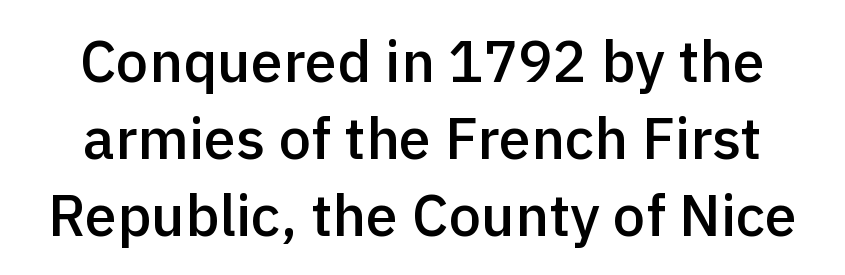
{"serif": "no", "italic": "no", "bold": "semi", "weight": "semibold", "width": "normal", "x_height": "medium", "monospaced": "no", "underline": "no", "line_spacing": "normal", "line_spacing_ratio": 1.33, "letter_spacing": "normal", "letter_spacing_em": 0.0, "glyph_px": 58}
